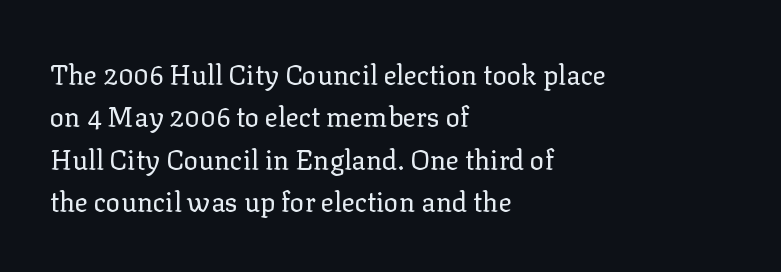
Q: Is the text bold? A: No.
Q: Is the text italic (slanted)? A: No, it is upright.
Q: Is the text underlined? A: No.
Q: How is the paragraph aligned? A: Left-aligned.
Q: Is the spacing between letters normal or unusually wide? A: Normal.
Q: Is the spacing between lines tight, normal or loose? A: Normal.
